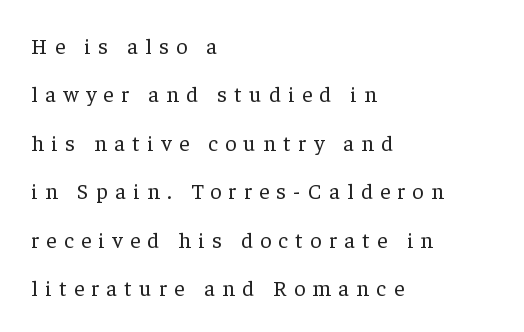
The image shows 22 px text type, upright; set left-aligned, loose line spacing (2.2x), unusually wide letter spacing (+0.34 em), not underlined.
